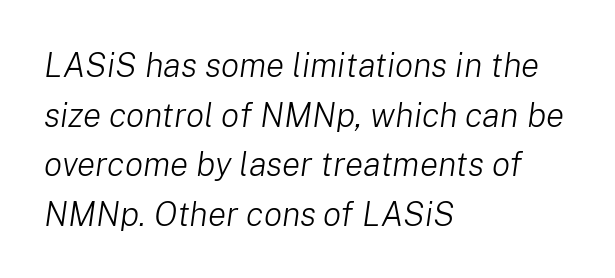
{"italic": "yes", "lean": "right", "slant_degrees": 8, "bold": "no", "weight": "light", "width": "normal", "stroke_contrast": "low", "x_height": "medium", "monospaced": "no", "underline": "no", "align": "left", "line_spacing": "normal", "line_spacing_ratio": 1.46, "letter_spacing": "normal", "letter_spacing_em": 0.0, "glyph_px": 34}
